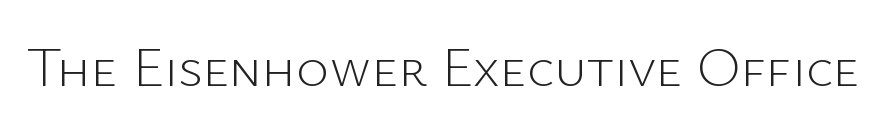
Q: Is the text bold? A: No.
Q: Is the text italic (slanted)? A: No, it is upright.
Q: Is the typeface a serif or a sans-serif typeface? A: Sans-serif.
Q: Is the text underlined? A: No.
Q: Is the spacing between letters normal or unusually wide? A: Normal.
Q: Width (condensed, normal, or wide)? A: Normal.
Q: Stroke contrast? A: Low.
Q: x-height? A: Medium.
Q: Monospaced? A: No.
